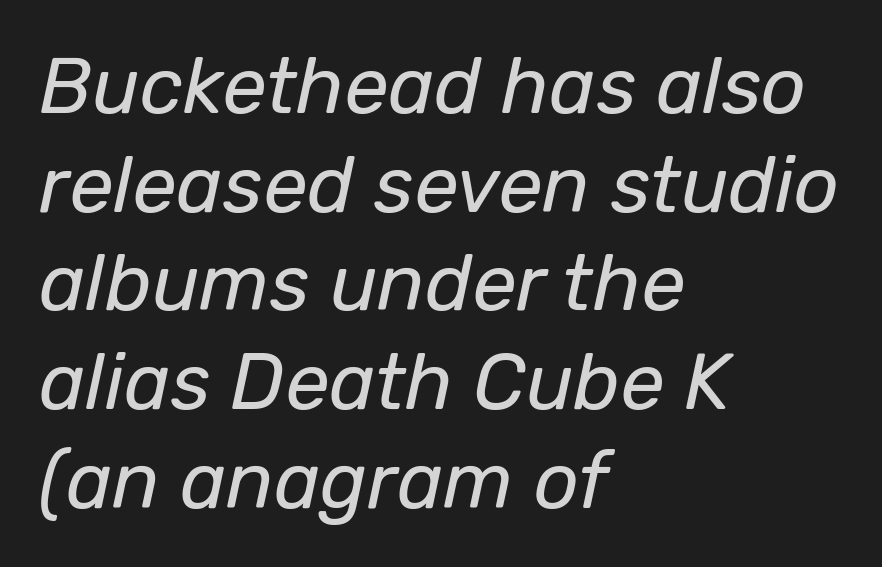
{"italic": "yes", "lean": "right", "slant_degrees": 12, "bold": "no", "weight": "regular", "width": "normal", "stroke_contrast": "low", "x_height": "medium", "monospaced": "no", "underline": "no", "align": "left", "line_spacing": "normal", "line_spacing_ratio": 1.25, "letter_spacing": "normal", "letter_spacing_em": 0.0, "glyph_px": 79}
